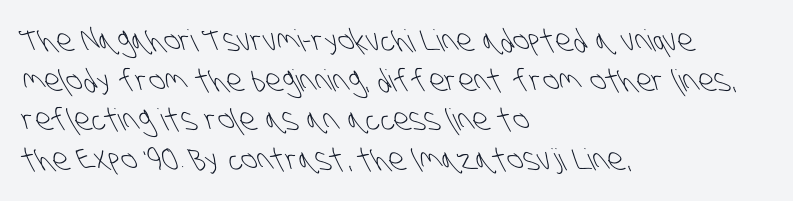
Q: Is the text bold? A: No.
Q: Is the typeface a serif or a sans-serif typeface? A: Sans-serif.
Q: Is the text underlined? A: No.
Q: How is the paragraph aligned? A: Left-aligned.
Q: Is the spacing between letters normal or unusually wide? A: Normal.
Q: Is the spacing between lines tight, normal or loose? A: Normal.
Q: Width (condensed, normal, or wide)? A: Condensed.
Q: Stroke contrast? A: Low.
Q: x-height? A: Large.
Q: Monospaced? A: No.
